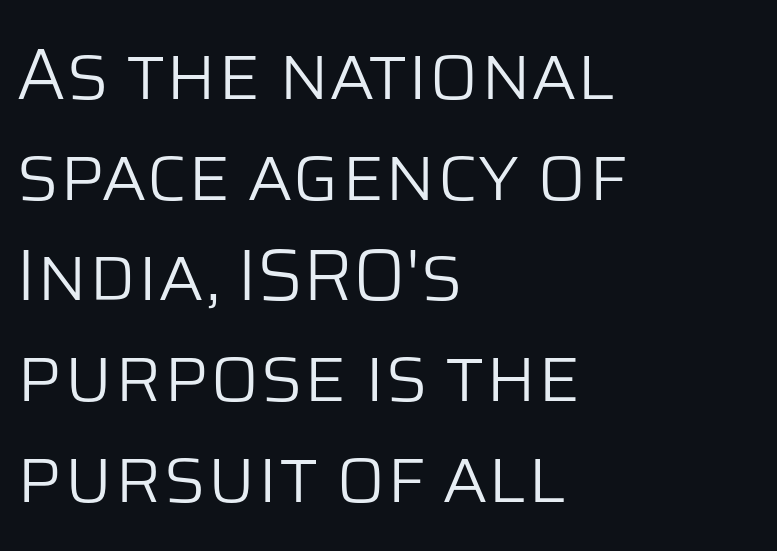
Q: Is the text bold? A: No.
Q: Is the text italic (slanted)? A: No, it is upright.
Q: Is the typeface a serif or a sans-serif typeface? A: Sans-serif.
Q: Is the text underlined? A: No.
Q: How is the paragraph aligned? A: Left-aligned.
Q: Is the spacing between letters normal or unusually wide? A: Normal.
Q: Is the spacing between lines tight, normal or loose? A: Normal.
Q: Width (condensed, normal, or wide)? A: Normal.
Q: Stroke contrast? A: Low.
Q: x-height? A: Large.
Q: Monospaced? A: No.
